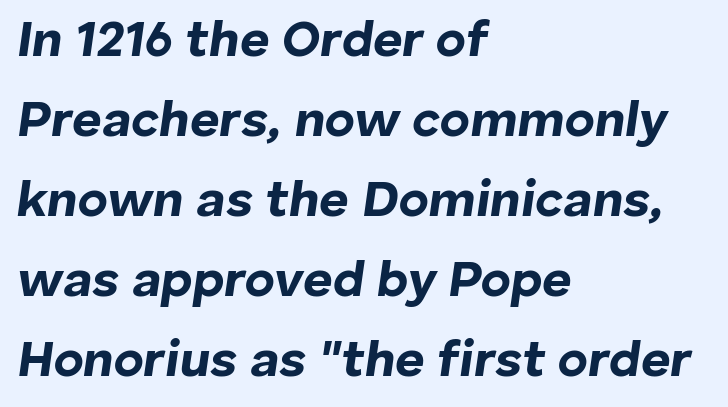
{"italic": "yes", "lean": "right", "slant_degrees": 8, "bold": "yes", "weight": "bold", "width": "normal", "stroke_contrast": "low", "x_height": "medium", "monospaced": "no", "underline": "no", "align": "left", "line_spacing": "normal", "line_spacing_ratio": 1.57, "letter_spacing": "normal", "letter_spacing_em": 0.0, "glyph_px": 51}
